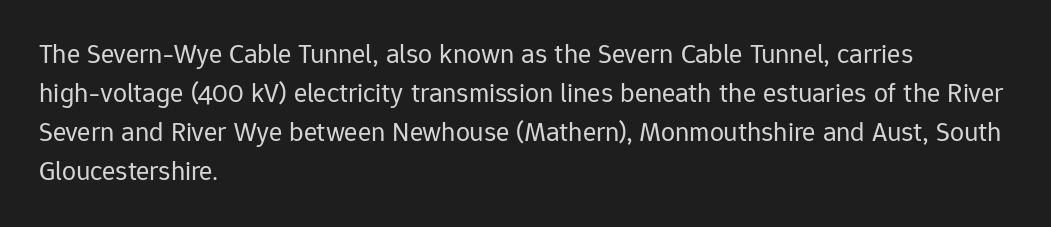
Leftover space on each line is placed entirely after the last word. This rendering leaves character spacing at its baseline value. Quick note: not italic, upright. The specimen omits any rule beneath the text block's lines. The rendering uses a moderate line-height, typical for paragraphs.
